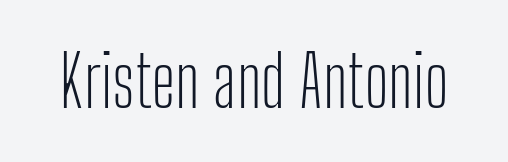
Q: Is the text bold? A: No.
Q: Is the text italic (slanted)? A: No, it is upright.
Q: Is the typeface a serif or a sans-serif typeface? A: Sans-serif.
Q: Is the text underlined? A: No.
Q: Is the spacing between letters normal or unusually wide? A: Normal.
Q: Width (condensed, normal, or wide)? A: Condensed.
Q: Stroke contrast? A: Low.
Q: x-height? A: Medium.
Q: Monospaced? A: No.
